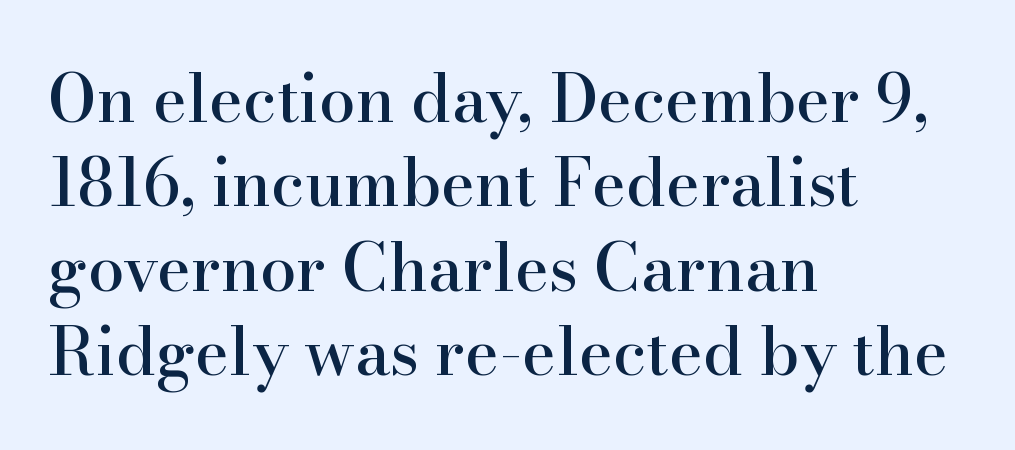
{"serif": "yes", "italic": "no", "width": "normal", "stroke_contrast": "high", "x_height": "small", "monospaced": "no", "underline": "no", "align": "left", "line_spacing": "normal", "line_spacing_ratio": 1.3, "letter_spacing": "normal", "letter_spacing_em": 0.0, "glyph_px": 65}
